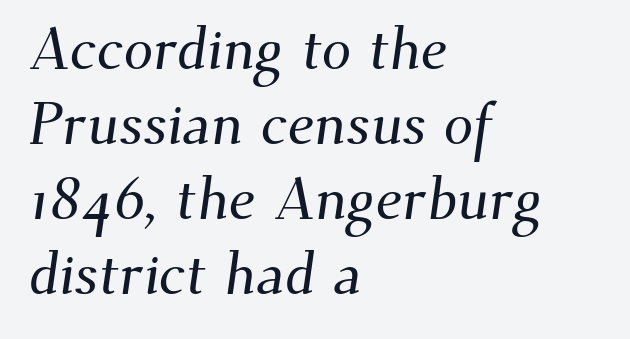
{"serif": "yes", "width": "normal", "stroke_contrast": "medium", "x_height": "small", "monospaced": "no", "underline": "no", "align": "left", "line_spacing": "normal", "line_spacing_ratio": 1.27, "letter_spacing": "normal", "letter_spacing_em": 0.0, "glyph_px": 59}
